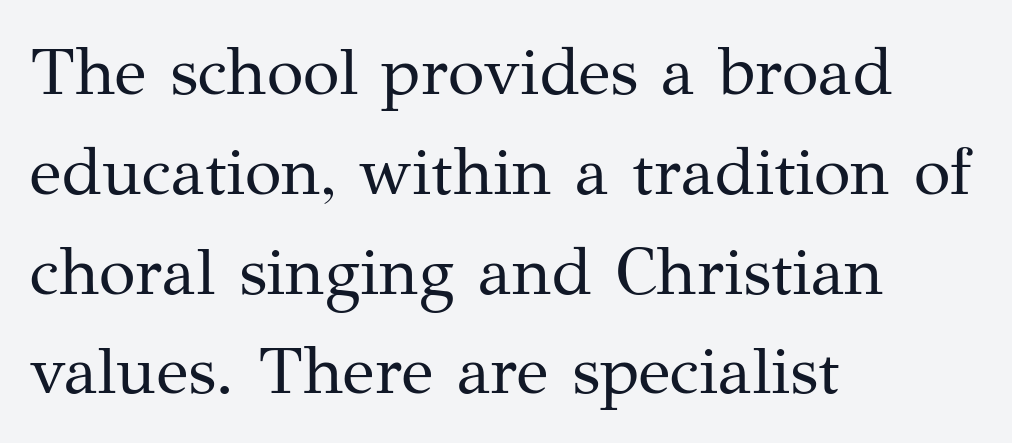
The image shows 67 px regular-weight serif type, upright; set left-aligned, normal line spacing (1.49x), normal letter spacing, not underlined; medium stroke contrast and a medium x-height.
